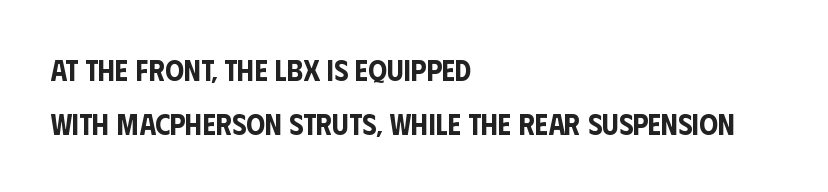
Honestly, there is no underline to notice here at all. The designer went with a sans here, leaving each stem footless. These lines are rendered in a variable-pitch font. Vertical strokes here are truly vertical.
